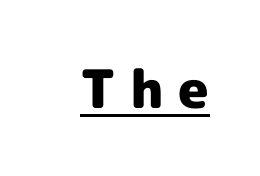
The image shows 53 px heavy sans-serif type, upright; set unusually wide letter spacing (+0.27 em), underlined; a medium x-height.
